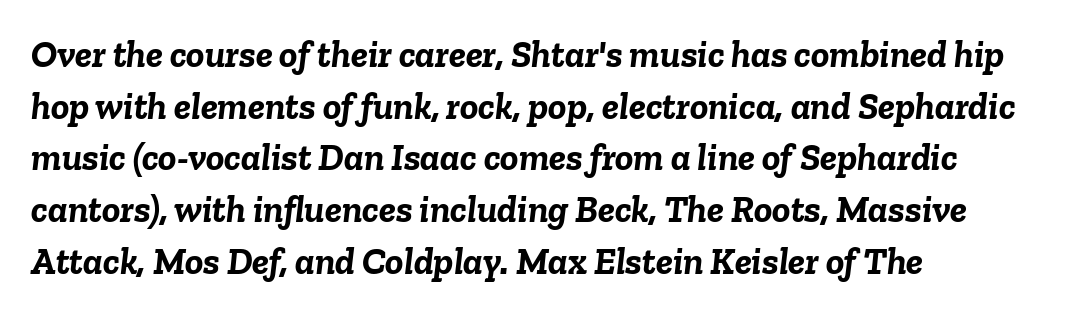
{"italic": "yes", "lean": "right", "slant_degrees": 6, "bold": "yes", "weight": "semibold", "width": "normal", "stroke_contrast": "low", "x_height": "medium", "monospaced": "no", "underline": "no", "align": "left", "line_spacing": "normal", "line_spacing_ratio": 1.36, "letter_spacing": "normal", "letter_spacing_em": 0.0, "glyph_px": 38}
